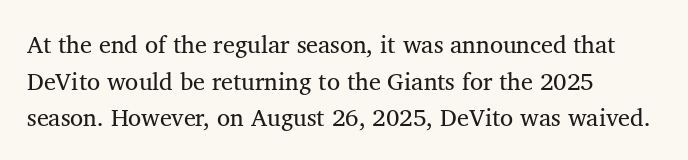
The image shows 24 px text type, upright; set left-aligned, normal line spacing (1.53x), normal letter spacing, not underlined.
